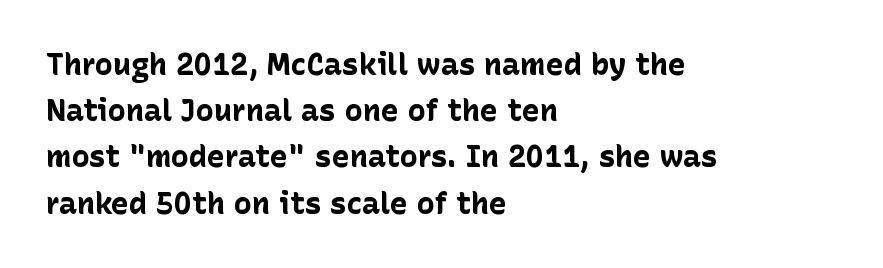
The image shows 30 px bold sans-serif type, upright; set left-aligned, normal line spacing (1.54x), normal letter spacing, not underlined; low stroke contrast and a medium x-height.
